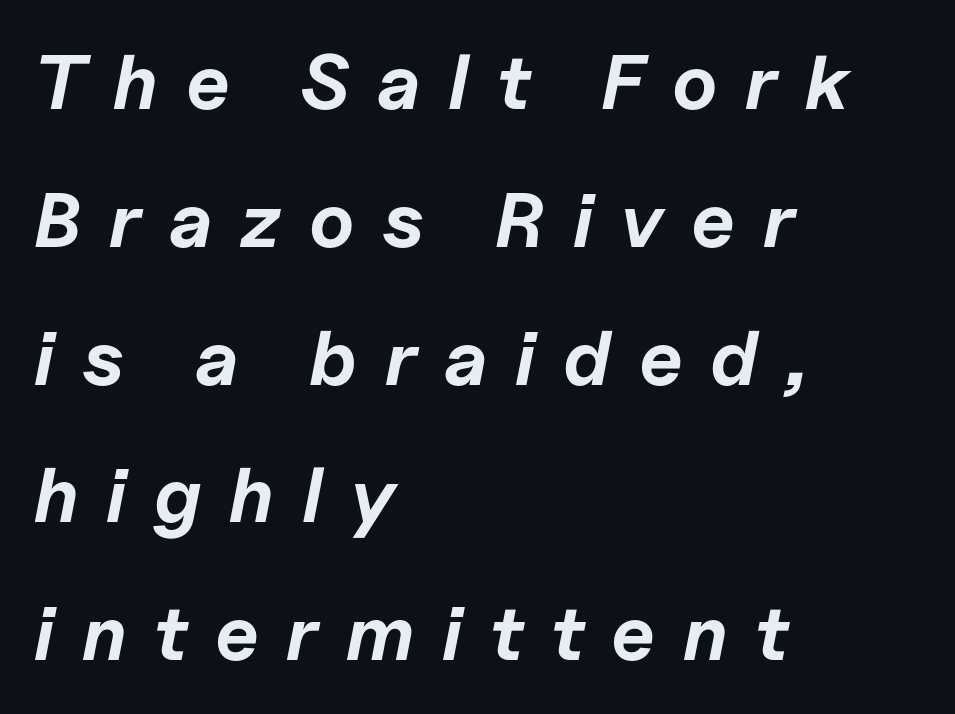
The image shows 77 px bold type, italic (leaning right); set left-aligned, line spacing 1.79x, unusually wide letter spacing (+0.36 em), not underlined; low stroke contrast and a medium x-height.
